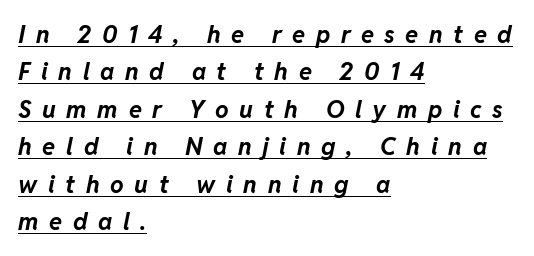
Q: Is the text bold? A: Yes.
Q: Is the text italic (slanted)? A: Yes, it leans right by about 11 degrees.
Q: Is the text underlined? A: Yes.
Q: How is the paragraph aligned? A: Left-aligned.
Q: Is the spacing between letters normal or unusually wide? A: Unusually wide.
Q: Is the spacing between lines tight, normal or loose? A: Normal.
